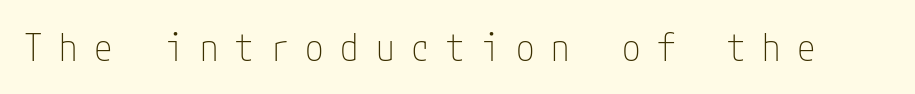
{"serif": "no", "italic": "no", "bold": "no", "weight": "thin", "width": "condensed", "stroke_contrast": "low", "x_height": "medium", "underline": "no", "letter_spacing": "wide", "letter_spacing_em": 0.45, "glyph_px": 37}
